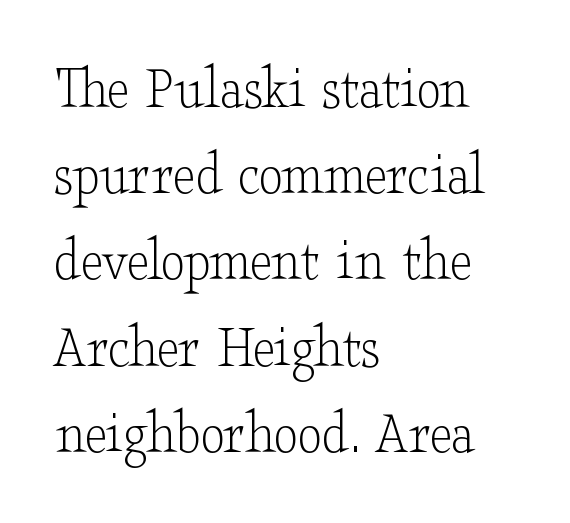
The image shows 62 px light, wide serif type, upright; set left-aligned, normal line spacing (1.39x), normal letter spacing, not underlined; low stroke contrast and a small x-height.
